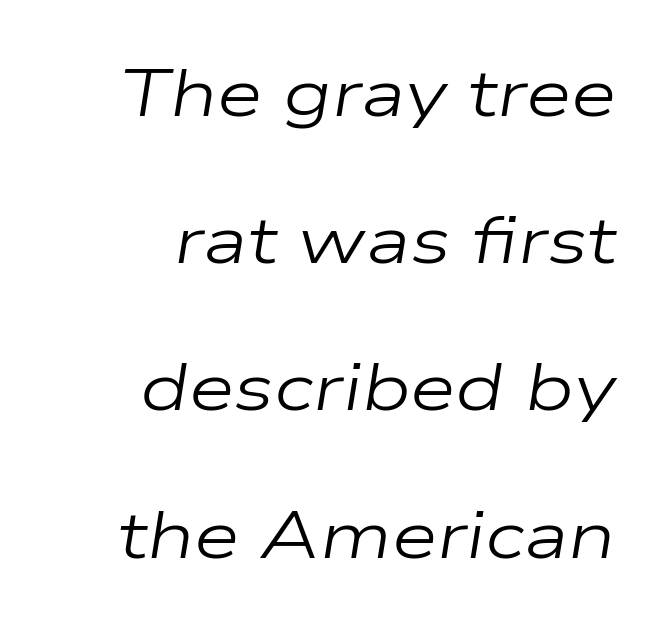
The image shows 66 px regular-weight, wide type, italic (leaning right); set right-aligned, loose line spacing (2.23x), normal letter spacing, not underlined; low stroke contrast and a medium x-height.
